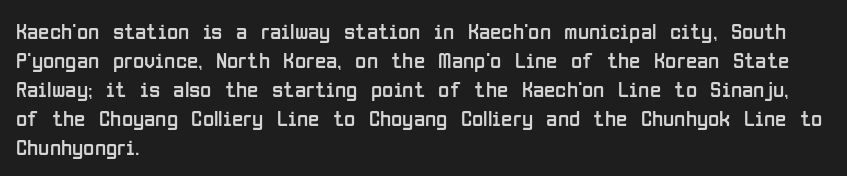
The image shows 23 px text type, upright; set left-aligned, normal line spacing (1.26x), normal letter spacing, not underlined.
